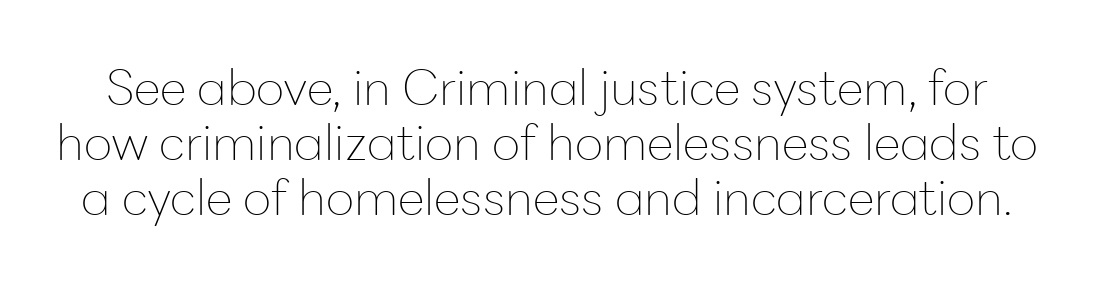
{"serif": "no", "italic": "no", "bold": "no", "weight": "thin", "width": "normal", "stroke_contrast": "low", "x_height": "medium", "monospaced": "no", "underline": "no", "line_spacing": "tight", "line_spacing_ratio": 1.12, "letter_spacing": "normal", "letter_spacing_em": 0.0, "glyph_px": 49}
